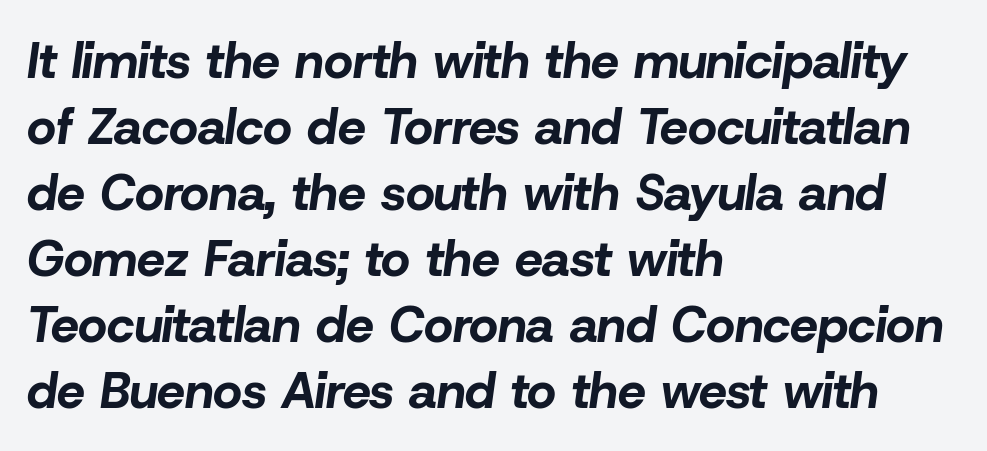
{"italic": "yes", "lean": "right", "slant_degrees": 8, "bold": "yes", "weight": "bold", "width": "normal", "stroke_contrast": "low", "x_height": "medium", "monospaced": "no", "underline": "no", "align": "left", "line_spacing": "normal", "line_spacing_ratio": 1.32, "letter_spacing": "normal", "letter_spacing_em": 0.0, "glyph_px": 50}
